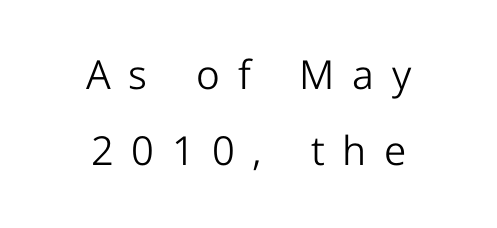
The image shows 40 px light sans-serif type, upright; set centered, loose line spacing (1.91x), unusually wide letter spacing (+0.44 em), not underlined; low stroke contrast and a medium x-height.
